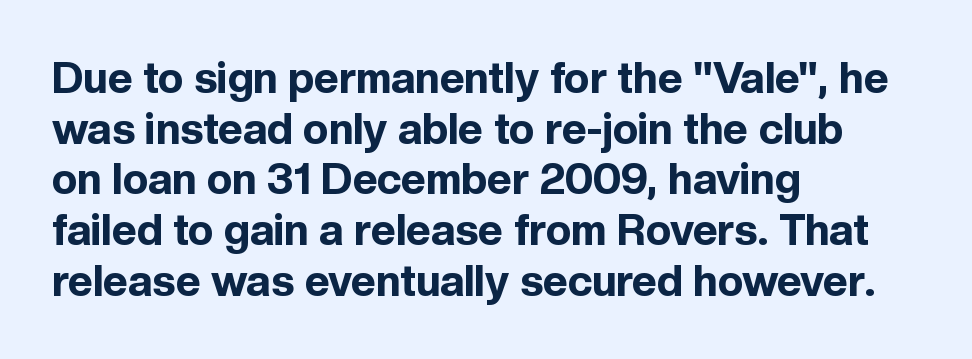
Is this a fixed-width face? No — the glyphs have proportional, varying widths. Every character sits straight up, as roman type does. Spacing between characters is what you'd get straight out of the box. Bare-footed words on every line.
